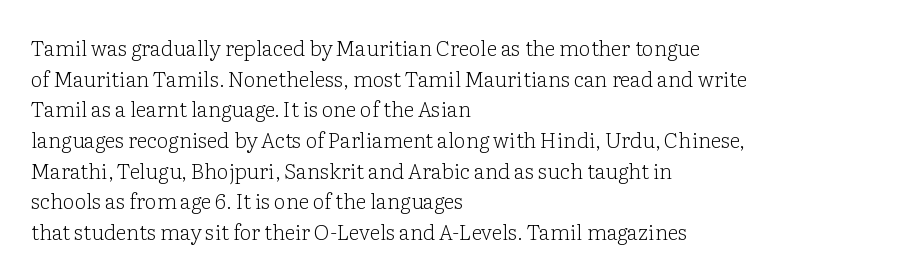
The image shows 21 px text type, upright; set left-aligned, normal line spacing (1.46x), normal letter spacing, not underlined.
